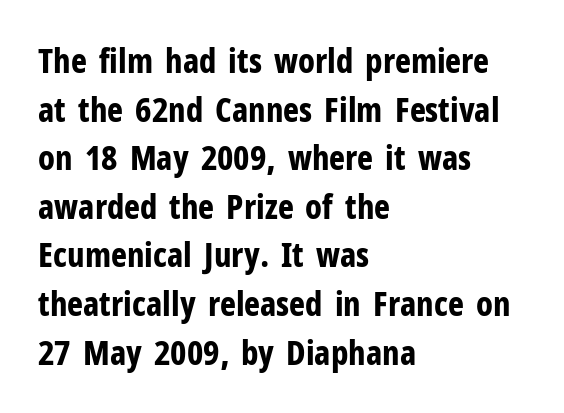
{"serif": "no", "italic": "no", "bold": "yes", "weight": "bold", "width": "condensed", "stroke_contrast": "low", "x_height": "medium", "monospaced": "no", "underline": "no", "align": "left", "line_spacing": "normal", "line_spacing_ratio": 1.43, "letter_spacing": "normal", "letter_spacing_em": 0.0, "glyph_px": 34}
